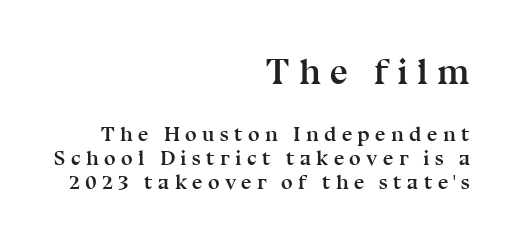
Q: Is the text bold? A: Yes.
Q: Is the text italic (slanted)? A: No, it is upright.
Q: Is the typeface a serif or a sans-serif typeface? A: Serif.
Q: Is the text underlined? A: No.
Q: How is the paragraph aligned? A: Right-aligned.
Q: Is the spacing between letters normal or unusually wide? A: Unusually wide.
Q: Which block of text is set in a larger size, the first (top) or the second (bottom)? A: The first (top) one.
Q: Width (condensed, normal, or wide)? A: Normal.
Q: Stroke contrast? A: Medium.
Q: x-height? A: Medium.
Q: Monospaced? A: No.
